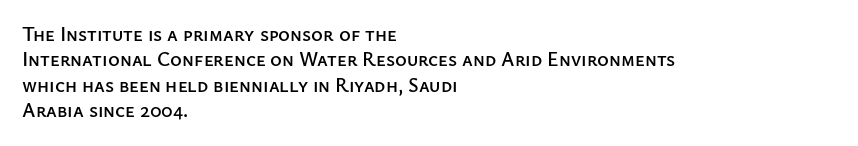
{"italic": "no", "underline": "no", "align": "left", "line_spacing": "normal", "line_spacing_ratio": 1.27, "letter_spacing": "normal", "letter_spacing_em": 0.0, "glyph_px": 20}
